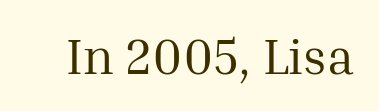
The image shows 50 px regular-weight serif type, upright; set normal letter spacing, not underlined; medium stroke contrast and a medium x-height.
